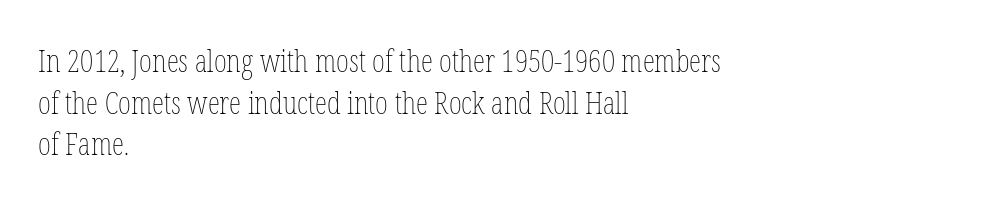
{"italic": "no", "bold": "no", "weight": "thin", "width": "condensed", "stroke_contrast": "low", "x_height": "medium", "monospaced": "no", "underline": "no", "align": "left", "line_spacing": "normal", "line_spacing_ratio": 1.34, "letter_spacing": "normal", "letter_spacing_em": 0.0, "glyph_px": 31}
